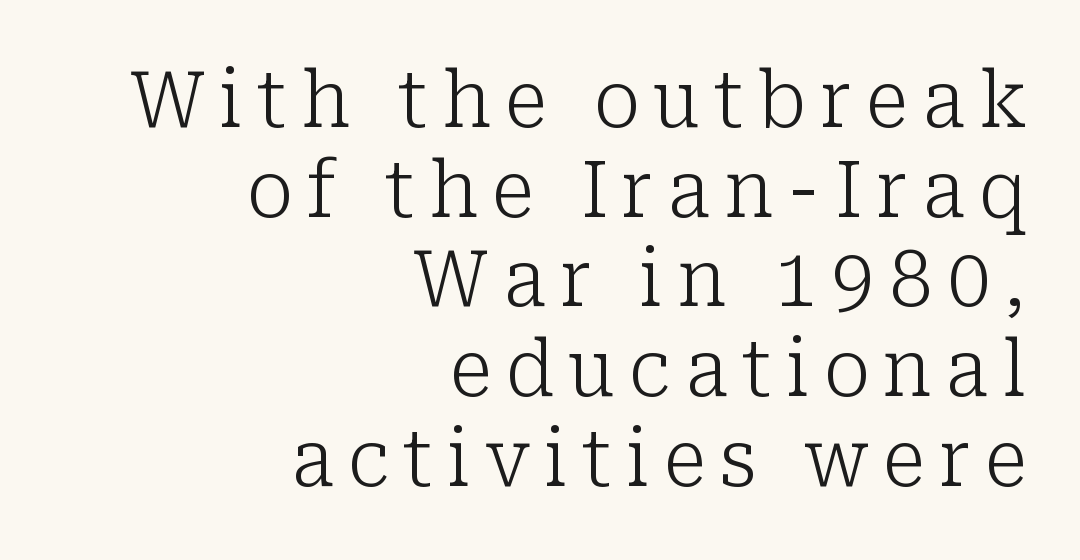
Q: Is the text bold? A: No.
Q: Is the text italic (slanted)? A: No, it is upright.
Q: Is the typeface a serif or a sans-serif typeface? A: Serif.
Q: Is the text underlined? A: No.
Q: How is the paragraph aligned? A: Right-aligned.
Q: Is the spacing between lines tight, normal or loose? A: Tight.
Q: Width (condensed, normal, or wide)? A: Normal.
Q: Stroke contrast? A: Low.
Q: x-height? A: Medium.
Q: Monospaced? A: No.
